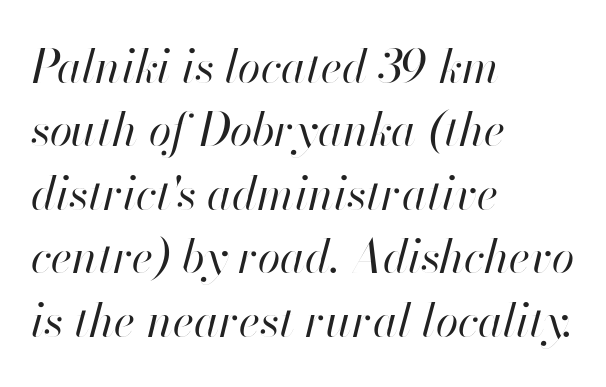
The passage shown has conventional tracking throughout. The letters advance in unequal steps, a hallmark of proportional type. The baseline area is clear. These glyphs show unthickened strokes, regular width or finer. The rendering applies a slant to the glyphs. Compared with a centered layout, this one pins lines to the left instead.
